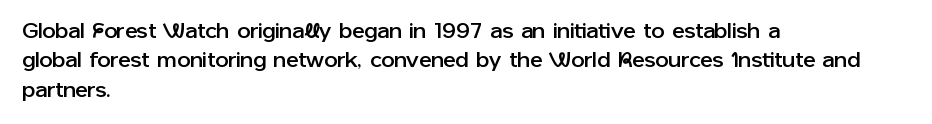
The image shows 21 px text type, upright; set left-aligned, normal line spacing (1.4x), normal letter spacing, not underlined.
